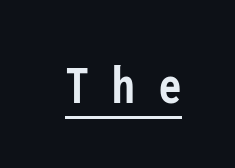
The image shows 56 px semibold, condensed sans-serif type, upright, monospaced; set unusually wide letter spacing (+0.43 em), underlined; low stroke contrast and a medium x-height.
